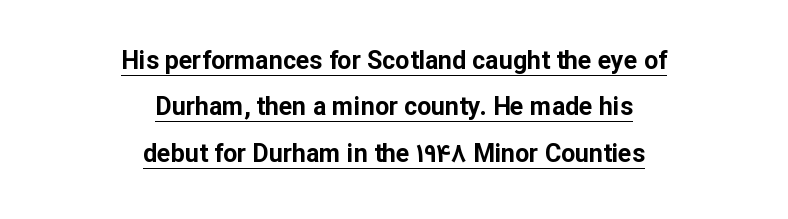
Q: Is the text bold? A: Yes.
Q: Is the text italic (slanted)? A: No, it is upright.
Q: Is the text underlined? A: Yes.
Q: How is the paragraph aligned? A: Centered.
Q: Is the spacing between letters normal or unusually wide? A: Normal.
